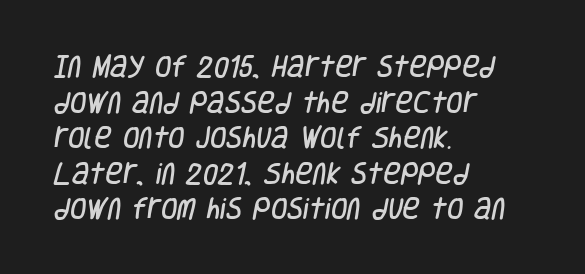
The setting favours the left margin, as ordinary paragraphs usually do. The baseline area is clear. The lines sit at an ordinary, default distance from one another. Students, note that the glyphs here touch the page at normal intervals.
